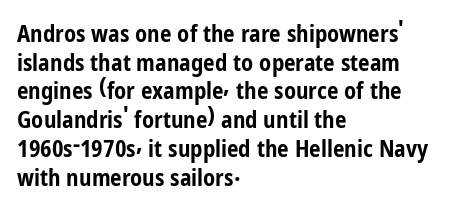
Q: Is the text bold? A: Yes.
Q: Is the text italic (slanted)? A: No, it is upright.
Q: Is the text underlined? A: No.
Q: How is the paragraph aligned? A: Left-aligned.
Q: Is the spacing between letters normal or unusually wide? A: Normal.
Q: Is the spacing between lines tight, normal or loose? A: Normal.
